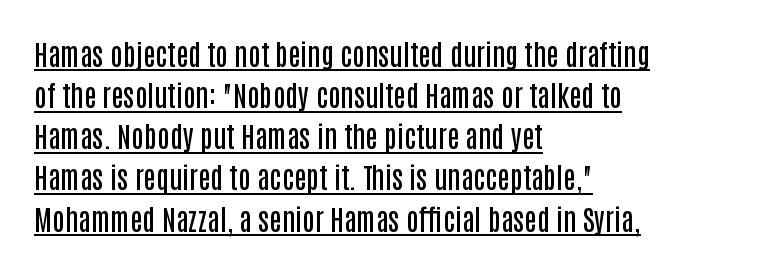
Q: Is the text bold? A: Semi-bold.
Q: Is the text italic (slanted)? A: No, it is upright.
Q: Is the typeface a serif or a sans-serif typeface? A: Sans-serif.
Q: Is the text underlined? A: Yes.
Q: How is the paragraph aligned? A: Left-aligned.
Q: Is the spacing between letters normal or unusually wide? A: Normal.
Q: Is the spacing between lines tight, normal or loose? A: Normal.
Q: Width (condensed, normal, or wide)? A: Condensed.
Q: Stroke contrast? A: Low.
Q: x-height? A: Large.
Q: Monospaced? A: No.
